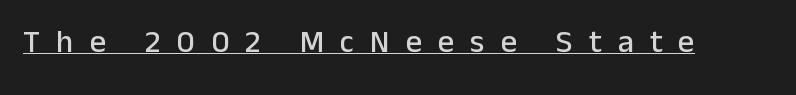
You could not count columns in this text — the font is proportionally spaced. Ascenders rise straight up at ninety degrees. The face used here is rendered with a markedly widened letterfit. Underlining? Definitely there. Examine the stroke ends and you'll find no serifs.
